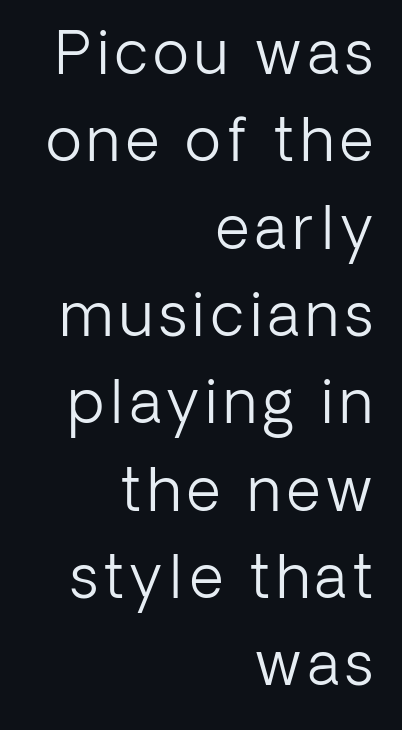
Q: Is the text bold? A: No.
Q: Is the text italic (slanted)? A: No, it is upright.
Q: Is the typeface a serif or a sans-serif typeface? A: Sans-serif.
Q: Is the text underlined? A: No.
Q: How is the paragraph aligned? A: Right-aligned.
Q: Is the spacing between lines tight, normal or loose? A: Normal.
Q: Width (condensed, normal, or wide)? A: Normal.
Q: Stroke contrast? A: Low.
Q: x-height? A: Medium.
Q: Monospaced? A: No.
